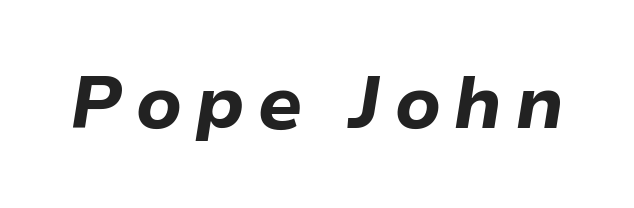
Q: Is the text bold? A: Yes.
Q: Is the text italic (slanted)? A: Yes, it leans right by about 9 degrees.
Q: Is the text underlined? A: No.
Q: Width (condensed, normal, or wide)? A: Normal.
Q: Stroke contrast? A: Low.
Q: x-height? A: Medium.
Q: Monospaced? A: No.
